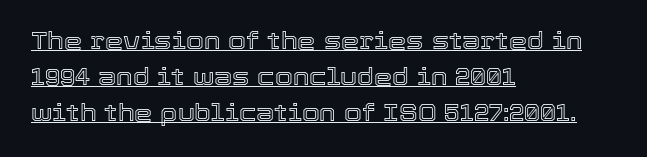
Quick note: not italic, upright. Like a heading marked for emphasis, these lines bear an underscore. Nothing unusual about the tracking: characters are spaced as the font intends. Notice how descenders clear the ascenders below comfortably — that's standard leading.
